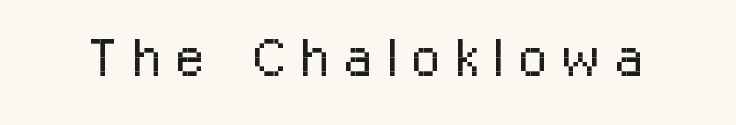
Q: Is the text bold? A: No.
Q: Is the text italic (slanted)? A: No, it is upright.
Q: Is the typeface a serif or a sans-serif typeface? A: Sans-serif.
Q: Is the text underlined? A: No.
Q: Is the spacing between letters normal or unusually wide? A: Unusually wide.
Q: Width (condensed, normal, or wide)? A: Condensed.
Q: Stroke contrast? A: Low.
Q: x-height? A: Medium.
Q: Monospaced? A: No.
